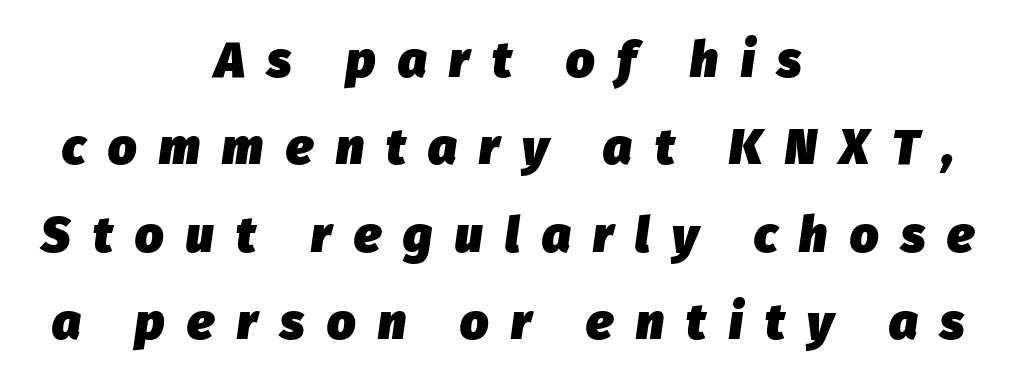
{"italic": "yes", "lean": "right", "slant_degrees": 8, "bold": "yes", "weight": "heavy", "width": "normal", "stroke_contrast": "low", "x_height": "medium", "monospaced": "no", "underline": "no", "align": "center", "line_spacing_ratio": 1.75, "letter_spacing": "wide", "letter_spacing_em": 0.45, "glyph_px": 50}
